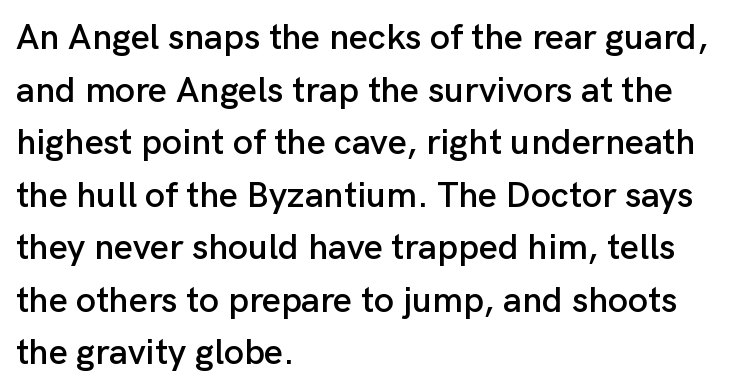
The image shows 36 px sans-serif type, upright; set left-aligned, normal line spacing (1.46x), normal letter spacing, not underlined; low stroke contrast and a medium x-height.
